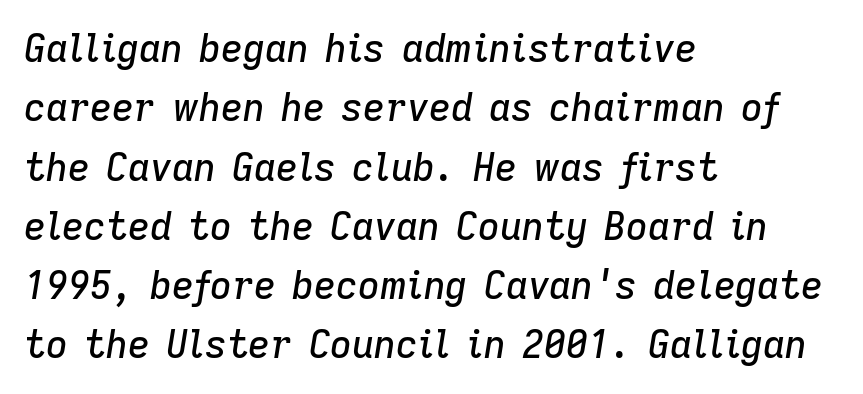
The image shows 38 px text type, italic (leaning right); set left-aligned, normal line spacing (1.56x), normal letter spacing, not underlined; low stroke contrast and a medium x-height.
